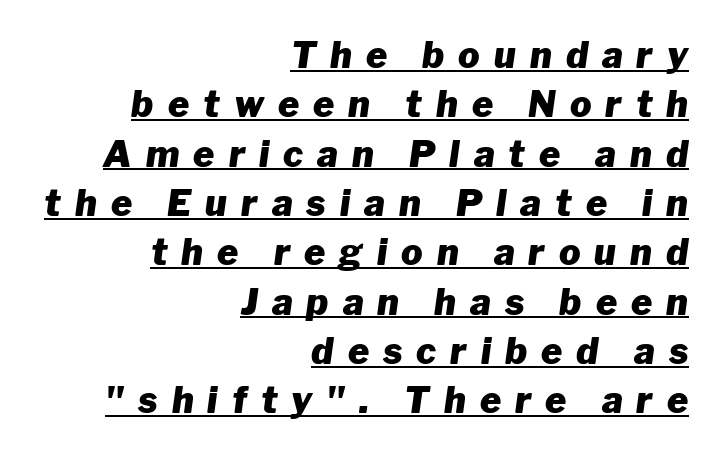
{"italic": "yes", "lean": "right", "slant_degrees": 8, "bold": "yes", "weight": "heavy", "width": "normal", "stroke_contrast": "low", "x_height": "medium", "monospaced": "no", "underline": "yes", "align": "right", "line_spacing": "normal", "line_spacing_ratio": 1.37, "letter_spacing": "wide", "letter_spacing_em": 0.39, "glyph_px": 36}
